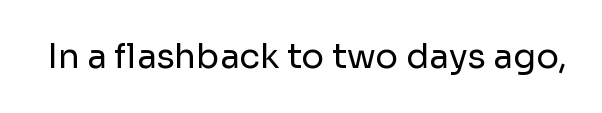
{"serif": "no", "italic": "no", "bold": "no", "weight": "regular", "width": "normal", "stroke_contrast": "low", "x_height": "medium", "monospaced": "no", "underline": "no", "letter_spacing": "normal", "letter_spacing_em": 0.0, "glyph_px": 34}
